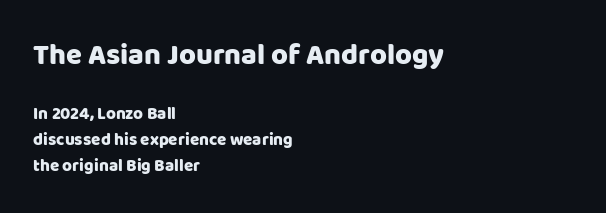
Leftover space on each line is placed entirely after the last word. The baseline area is clear. The composition opens big and finishes small. In terms of leading, this rendering sits right in the middle. Is this a fixed-width face? No — the glyphs have proportional, varying widths.
